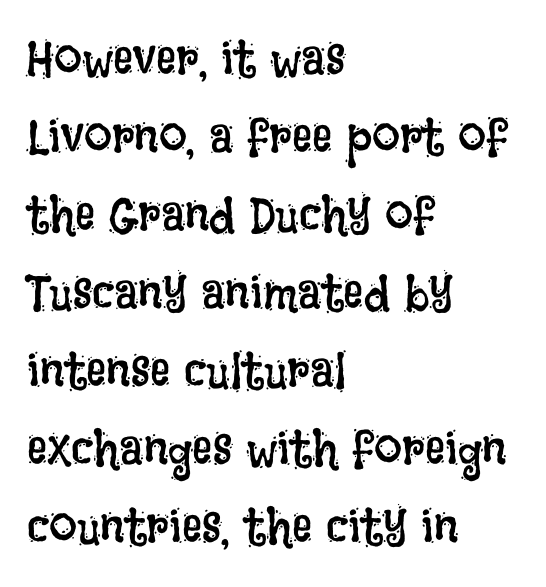
The image shows 50 px regular-weight, condensed type, upright; set left-aligned, normal line spacing (1.56x), normal letter spacing, not underlined; low stroke contrast and a large x-height.
